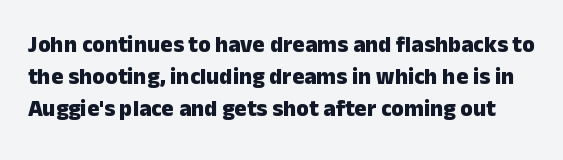
A typesetter would mark this as roman, not italic. The specimen omits any rule beneath the text block's lines. Honestly, the row spacing looks completely unremarkable. Look at the tracking — it's just the regular setting, nothing added. Typographic density is high because the face is bold.
